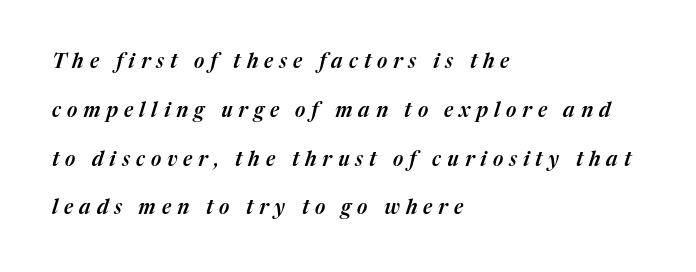
Q: Is the text italic (slanted)? A: Yes, it leans right by about 17 degrees.
Q: Is the text underlined? A: No.
Q: How is the paragraph aligned? A: Left-aligned.
Q: Is the spacing between letters normal or unusually wide? A: Unusually wide.
Q: Is the spacing between lines tight, normal or loose? A: Loose.
